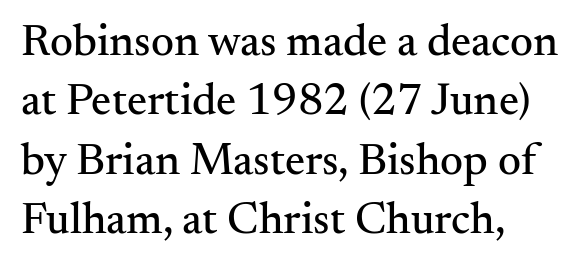
{"serif": "yes", "italic": "no", "width": "normal", "stroke_contrast": "medium", "x_height": "small", "monospaced": "no", "underline": "no", "align": "left", "line_spacing": "normal", "line_spacing_ratio": 1.32, "letter_spacing": "normal", "letter_spacing_em": 0.0, "glyph_px": 45}
